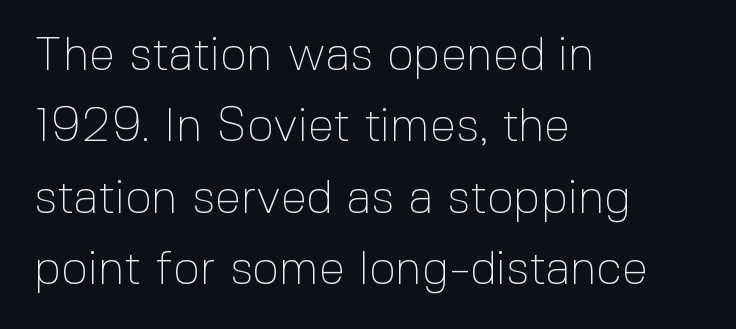
The vertical gap from one line to the next is medium. The passage shown is not bold in any degree. The space beneath each line is pristine and unruled. The gaps between neighbouring characters are ordinary and unremarkable. The paragraph has a hard left edge and a soft right edge. The typeface chosen for these lines omits serifs.
